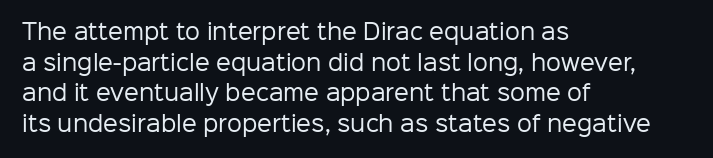
The strip under each line holds only bare page. The lines in this sample share a left origin and differ only in where they stop. The block of text has a typical density, with ordinary space between rows. A typesetter would call this zero additional tracking. Each stroke keeps to a modest, everyday thickness or less. Style check: upright.
